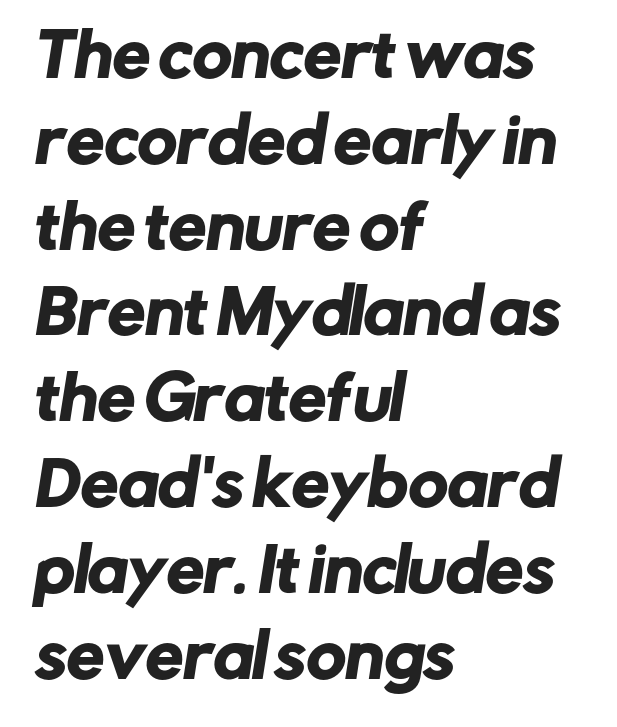
Serif or sans? Sans — the stroke terminals are bare. Here the designer chose a conventional face with non-uniform glyph widths. Has an underline been added? It has not. Compared with typical paragraphs, the rows here are spaced about the same.
